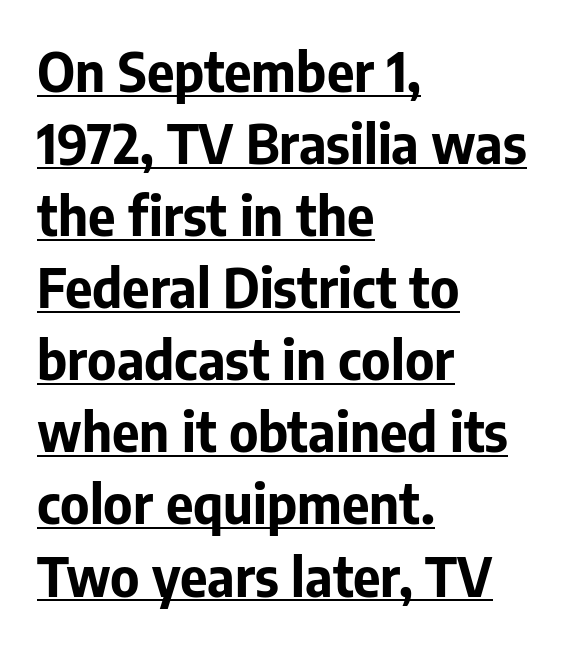
Q: Is the text bold? A: Yes.
Q: Is the text italic (slanted)? A: No, it is upright.
Q: Is the typeface a serif or a sans-serif typeface? A: Sans-serif.
Q: Is the text underlined? A: Yes.
Q: How is the paragraph aligned? A: Left-aligned.
Q: Is the spacing between letters normal or unusually wide? A: Normal.
Q: Is the spacing between lines tight, normal or loose? A: Normal.
Q: Width (condensed, normal, or wide)? A: Normal.
Q: Stroke contrast? A: Low.
Q: x-height? A: Medium.
Q: Monospaced? A: No.
